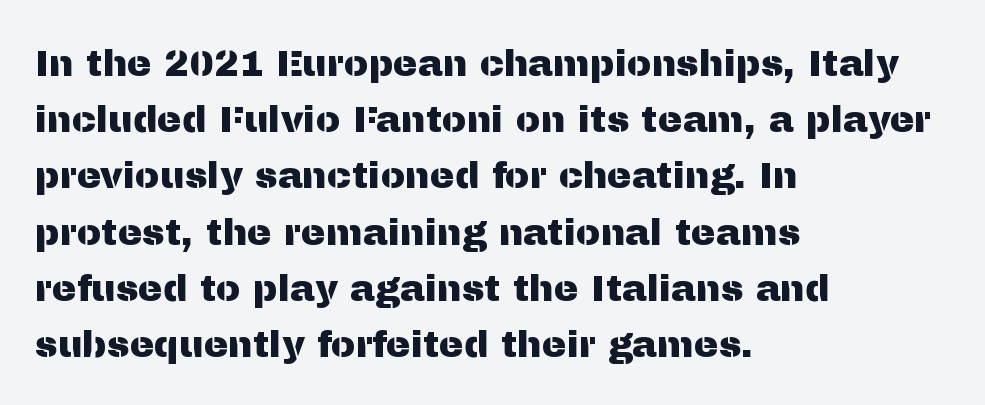
Evenly set lines give the paragraph a standard silhouette. Words float on clear page, feet unadorned. The passage shown is typed in a proportional face where columns would drift. Italic? Not at all — the glyphs are vertical.
